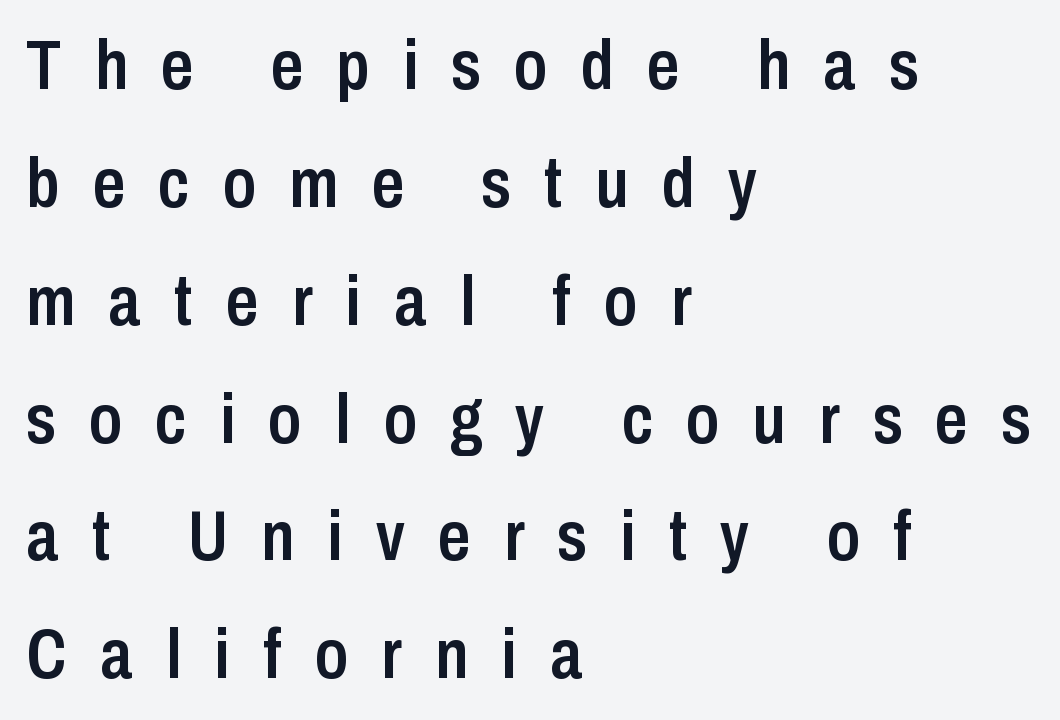
The image shows 71 px semibold, condensed sans-serif type, upright; set left-aligned, normal line spacing (1.66x), unusually wide letter spacing (+0.47 em), not underlined; low stroke contrast and a medium x-height.
